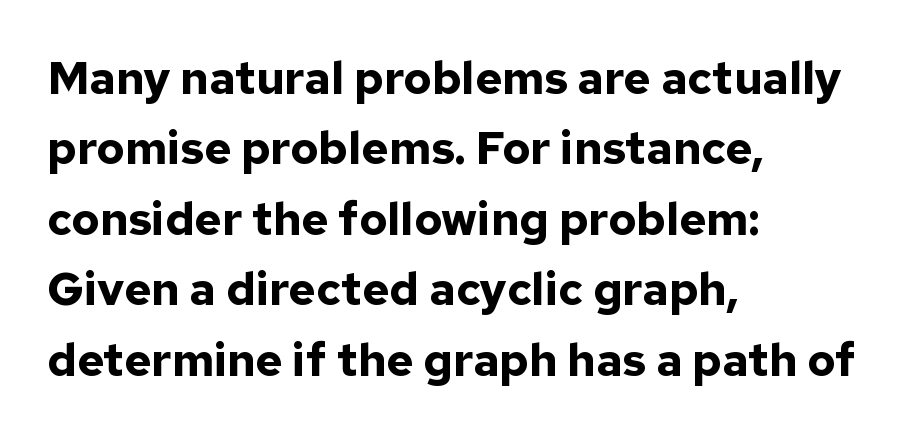
Q: Is the text bold? A: Yes.
Q: Is the text italic (slanted)? A: No, it is upright.
Q: Is the typeface a serif or a sans-serif typeface? A: Sans-serif.
Q: Is the text underlined? A: No.
Q: How is the paragraph aligned? A: Left-aligned.
Q: Is the spacing between letters normal or unusually wide? A: Normal.
Q: Is the spacing between lines tight, normal or loose? A: Normal.
Q: Width (condensed, normal, or wide)? A: Normal.
Q: Stroke contrast? A: Low.
Q: x-height? A: Medium.
Q: Monospaced? A: No.
